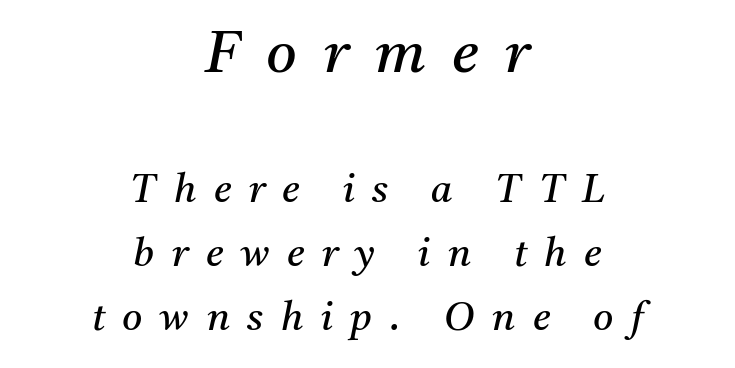
Where is the straight margin? There isn't one; the lines are centered. Look at the tracking — it's clearly loosened, letters drifting apart. The typeface chosen for these lines features serifs. The baseline area is clear. Do the characters align in a grid? No, the font is proportional. If you squint, the top block still reads clearly — it's the larger of the two.
